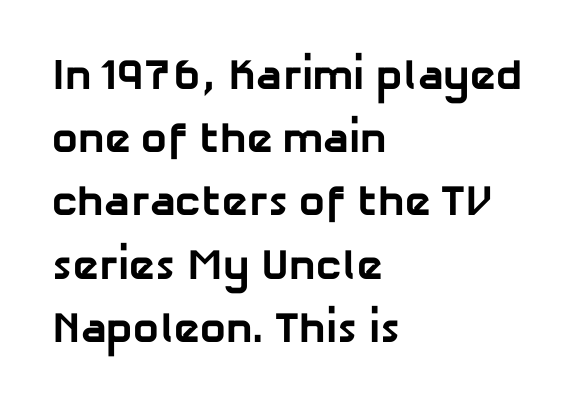
Q: Is the text bold? A: Yes.
Q: Is the typeface a serif or a sans-serif typeface? A: Sans-serif.
Q: Is the text underlined? A: No.
Q: How is the paragraph aligned? A: Left-aligned.
Q: Is the spacing between letters normal or unusually wide? A: Normal.
Q: Is the spacing between lines tight, normal or loose? A: Normal.
Q: Width (condensed, normal, or wide)? A: Normal.
Q: Stroke contrast? A: Low.
Q: x-height? A: Medium.
Q: Monospaced? A: No.
